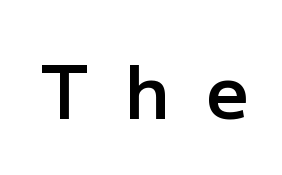
Q: Is the text bold? A: Semi-bold.
Q: Is the text italic (slanted)? A: No, it is upright.
Q: Is the typeface a serif or a sans-serif typeface? A: Sans-serif.
Q: Is the text underlined? A: No.
Q: Is the spacing between letters normal or unusually wide? A: Unusually wide.
Q: Width (condensed, normal, or wide)? A: Normal.
Q: Stroke contrast? A: Low.
Q: x-height? A: Medium.
Q: Monospaced? A: No.
